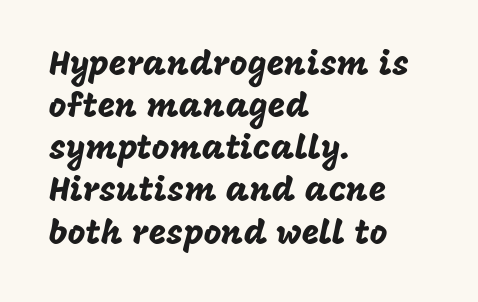
Q: Is the text italic (slanted)? A: Yes.
Q: Is the typeface a serif or a sans-serif typeface? A: Sans-serif.
Q: Is the text underlined? A: No.
Q: How is the paragraph aligned? A: Left-aligned.
Q: Is the spacing between letters normal or unusually wide? A: Normal.
Q: Width (condensed, normal, or wide)? A: Normal.
Q: Stroke contrast? A: Low.
Q: x-height? A: Large.
Q: Monospaced? A: No.
